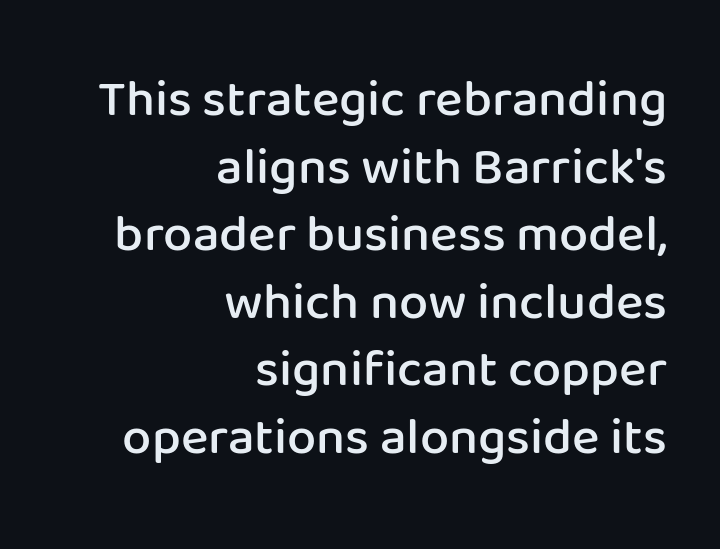
Q: Is the text bold? A: Semi-bold.
Q: Is the text italic (slanted)? A: No, it is upright.
Q: Is the typeface a serif or a sans-serif typeface? A: Sans-serif.
Q: Is the text underlined? A: No.
Q: How is the paragraph aligned? A: Right-aligned.
Q: Is the spacing between letters normal or unusually wide? A: Normal.
Q: Is the spacing between lines tight, normal or loose? A: Normal.
Q: Width (condensed, normal, or wide)? A: Normal.
Q: Stroke contrast? A: Low.
Q: x-height? A: Medium.
Q: Monospaced? A: No.
